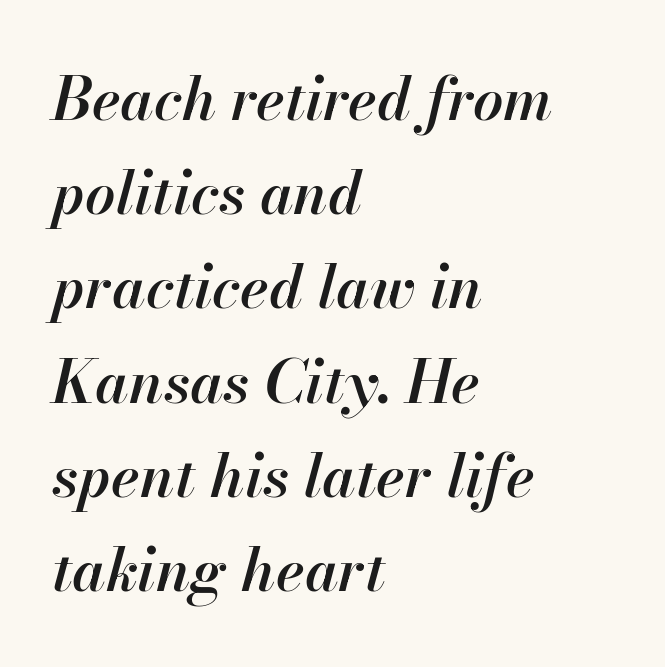
A normal amount of white space separates one row of letters from the next. Is the type slanted? Yes — the strokes lean at a clear angle. Quick note: underline off. Every letter is mildly thick-stroked: semibold rather than bold.
